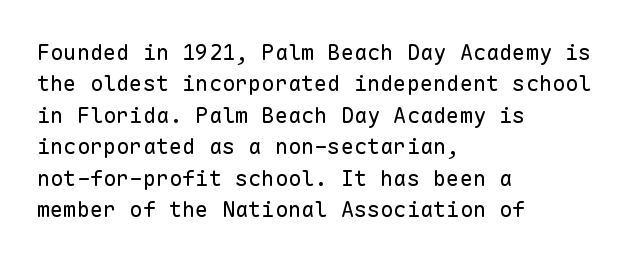
{"italic": "no", "bold": "no", "underline": "no", "align": "left", "line_spacing": "normal", "line_spacing_ratio": 1.43, "letter_spacing": "normal", "letter_spacing_em": 0.0, "glyph_px": 22}
